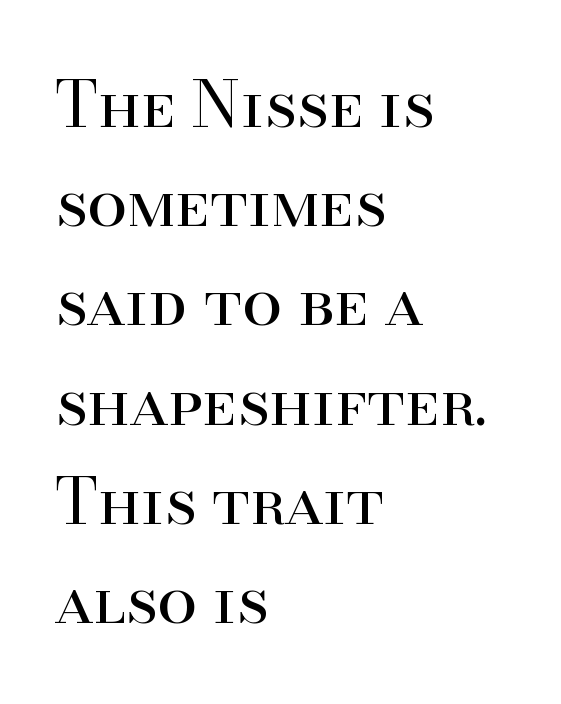
{"serif": "yes", "italic": "no", "bold": "no", "weight": "regular", "width": "normal", "stroke_contrast": "high", "x_height": "small", "monospaced": "no", "underline": "no", "align": "left", "line_spacing": "normal", "line_spacing_ratio": 1.55, "letter_spacing": "normal", "letter_spacing_em": 0.0, "glyph_px": 64}
